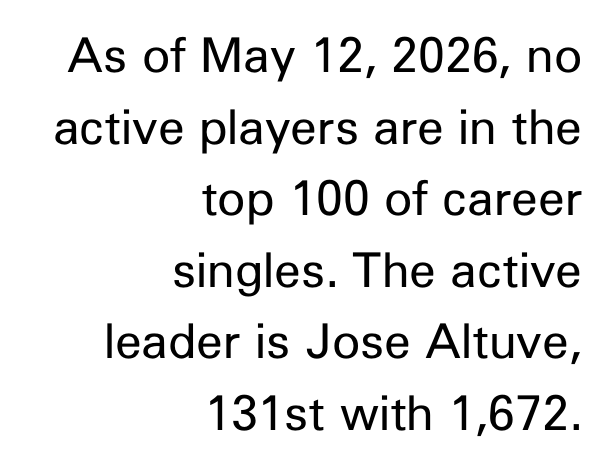
The image shows 48 px regular-weight sans-serif type, upright; set right-aligned, normal line spacing (1.49x), normal letter spacing, not underlined; low stroke contrast and a medium x-height.
